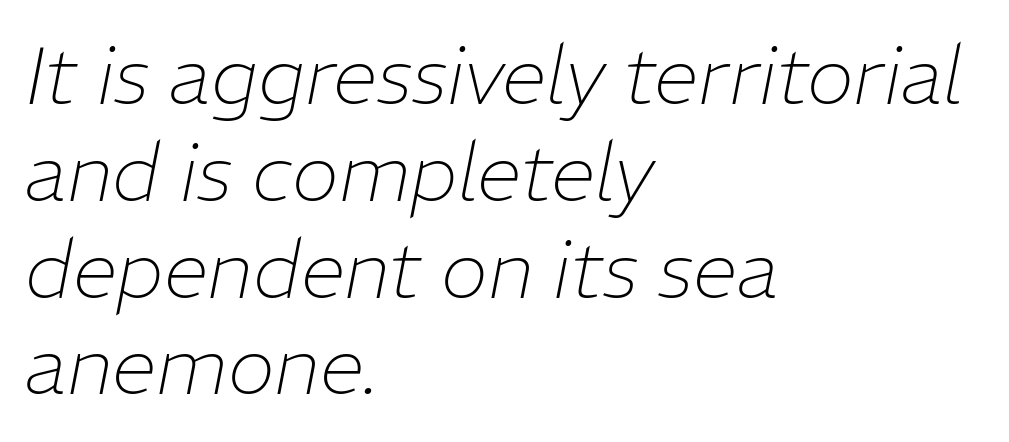
Vertical stems look standard width or narrower in stroke. Here the designer chose a conventional face with non-uniform glyph widths. Italic: yes, the glyphs are oblique. Compared with typical body copy, the letter spacing here is the same.
